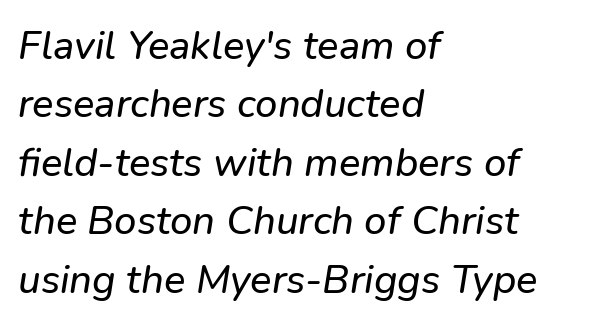
{"italic": "yes", "lean": "right", "slant_degrees": 9, "width": "normal", "stroke_contrast": "low", "x_height": "medium", "monospaced": "no", "underline": "no", "align": "left", "line_spacing": "normal", "line_spacing_ratio": 1.46, "letter_spacing": "normal", "letter_spacing_em": 0.0, "glyph_px": 40}
